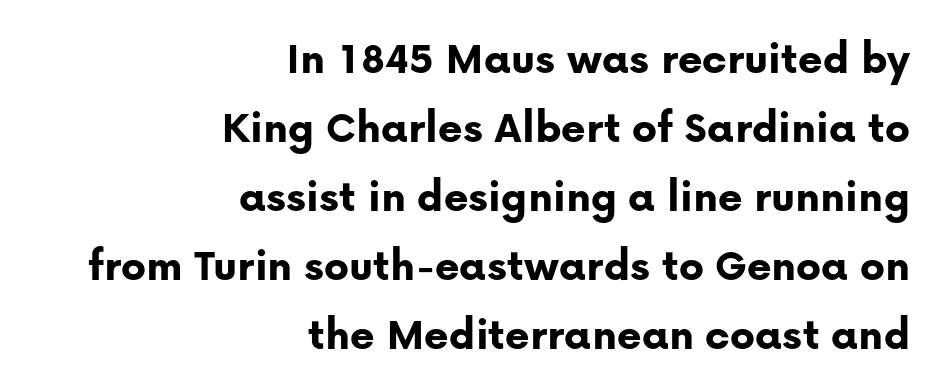
Q: Is the text bold? A: Yes.
Q: Is the text italic (slanted)? A: No, it is upright.
Q: Is the typeface a serif or a sans-serif typeface? A: Sans-serif.
Q: Is the text underlined? A: No.
Q: How is the paragraph aligned? A: Right-aligned.
Q: Is the spacing between letters normal or unusually wide? A: Normal.
Q: Is the spacing between lines tight, normal or loose? A: Normal.
Q: Width (condensed, normal, or wide)? A: Normal.
Q: Stroke contrast? A: Low.
Q: x-height? A: Medium.
Q: Monospaced? A: No.
